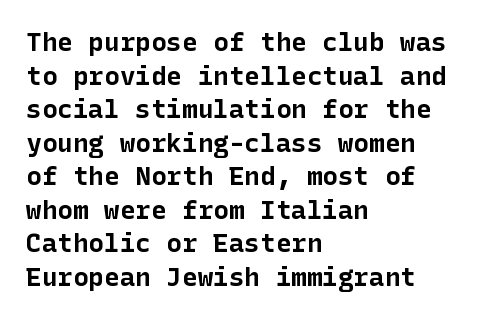
The image shows 26 px bold type, upright; set left-aligned, normal line spacing (1.29x), normal letter spacing, not underlined.
